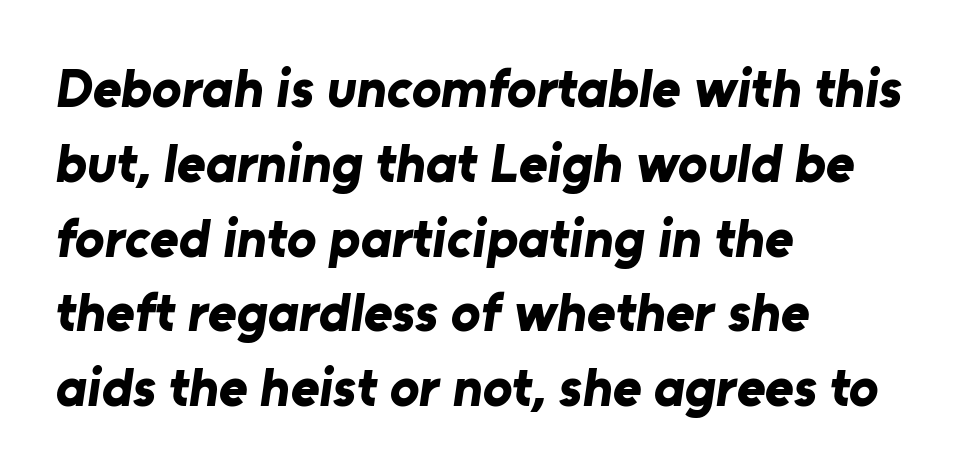
Glance below the letters and you will spot only blank space. This sample uses a sans-serif face. This sample has the flowing, uneven cadence of proportional lettering. Each word holds together tightly as a unit, with standard inter-letter gaps. The letters are bold, with thick, heavy strokes.
